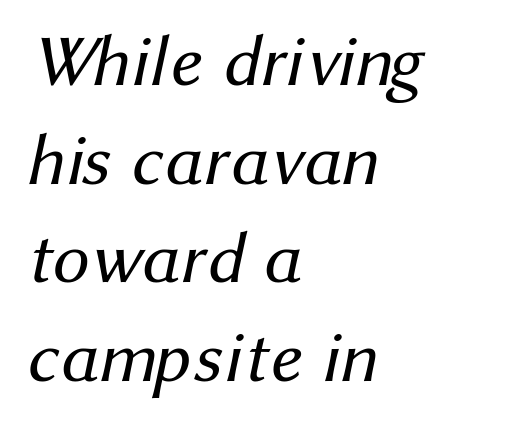
{"serif": "no", "bold": "no", "weight": "regular", "width": "normal", "stroke_contrast": "medium", "x_height": "medium", "monospaced": "no", "underline": "no", "align": "left", "line_spacing": "normal", "line_spacing_ratio": 1.35, "letter_spacing": "normal", "letter_spacing_em": 0.0, "glyph_px": 73}
